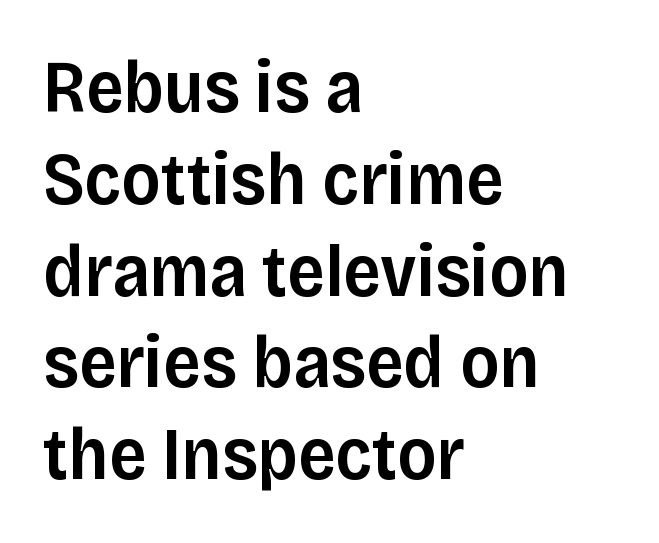
Q: Is the text bold? A: Semi-bold.
Q: Is the text italic (slanted)? A: No, it is upright.
Q: Is the typeface a serif or a sans-serif typeface? A: Sans-serif.
Q: Is the text underlined? A: No.
Q: How is the paragraph aligned? A: Left-aligned.
Q: Is the spacing between letters normal or unusually wide? A: Normal.
Q: Width (condensed, normal, or wide)? A: Normal.
Q: Stroke contrast? A: Low.
Q: x-height? A: Large.
Q: Monospaced? A: No.
